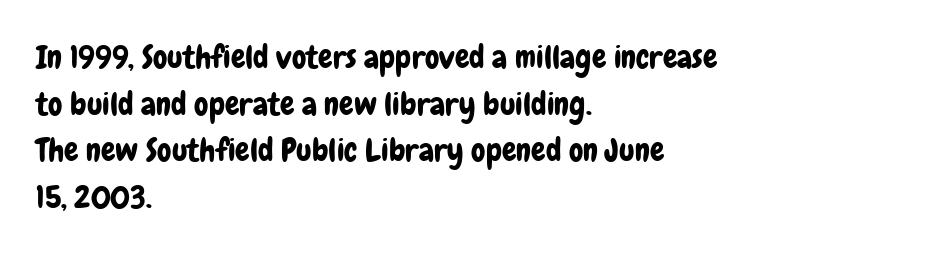
Q: Is the text italic (slanted)? A: No, it is upright.
Q: Is the typeface a serif or a sans-serif typeface? A: Sans-serif.
Q: Is the text underlined? A: No.
Q: How is the paragraph aligned? A: Left-aligned.
Q: Is the spacing between letters normal or unusually wide? A: Normal.
Q: Is the spacing between lines tight, normal or loose? A: Normal.
Q: Width (condensed, normal, or wide)? A: Condensed.
Q: Stroke contrast? A: Low.
Q: x-height? A: Medium.
Q: Monospaced? A: No.
